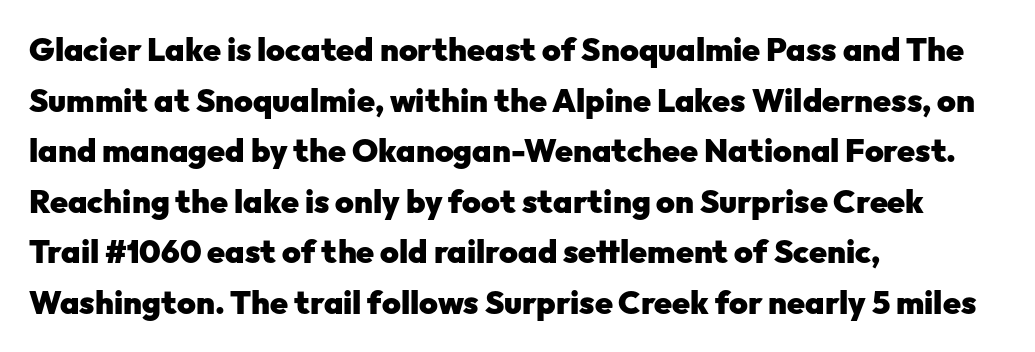
Q: Is the text bold? A: Yes.
Q: Is the text italic (slanted)? A: No, it is upright.
Q: Is the typeface a serif or a sans-serif typeface? A: Sans-serif.
Q: Is the text underlined? A: No.
Q: How is the paragraph aligned? A: Left-aligned.
Q: Is the spacing between letters normal or unusually wide? A: Normal.
Q: Is the spacing between lines tight, normal or loose? A: Normal.
Q: Width (condensed, normal, or wide)? A: Normal.
Q: Stroke contrast? A: Low.
Q: x-height? A: Medium.
Q: Monospaced? A: No.
